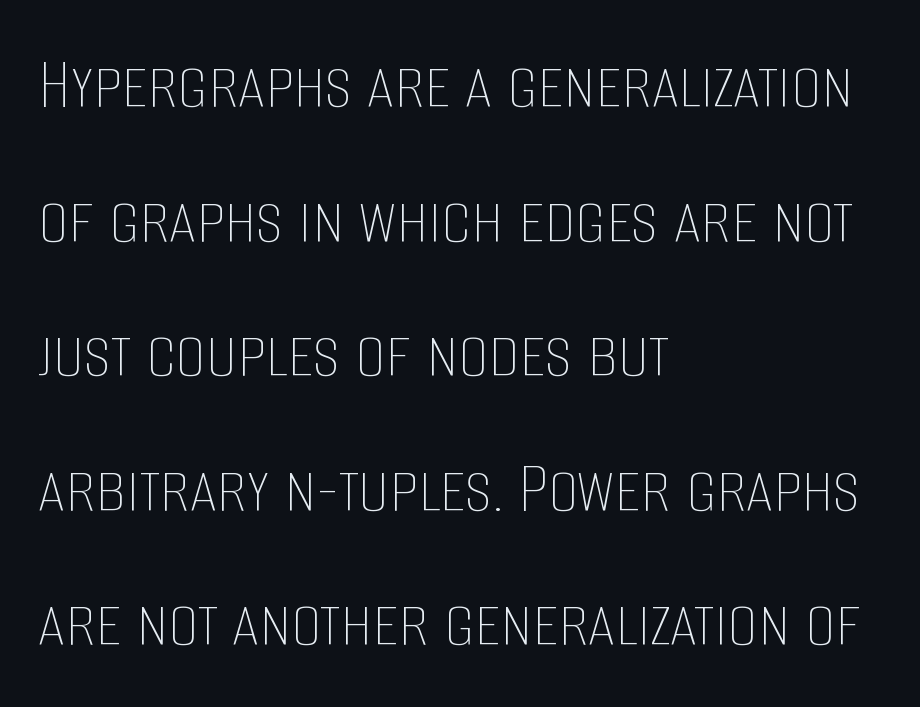
{"italic": "no", "bold": "no", "weight": "thin", "width": "condensed", "stroke_contrast": "low", "x_height": "large", "monospaced": "no", "underline": "no", "align": "left", "line_spacing_ratio": 1.77, "letter_spacing": "normal", "letter_spacing_em": 0.0, "glyph_px": 76}
